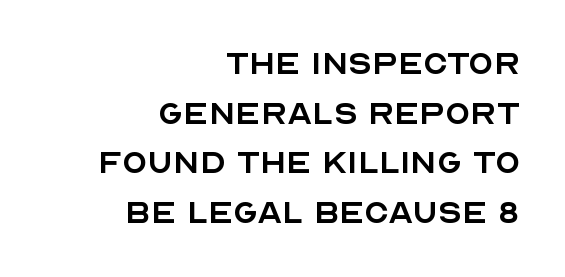
The image shows 41 px regular-weight sans-serif type, upright; set right-aligned, line spacing 1.21x, normal letter spacing, not underlined; a large x-height.
